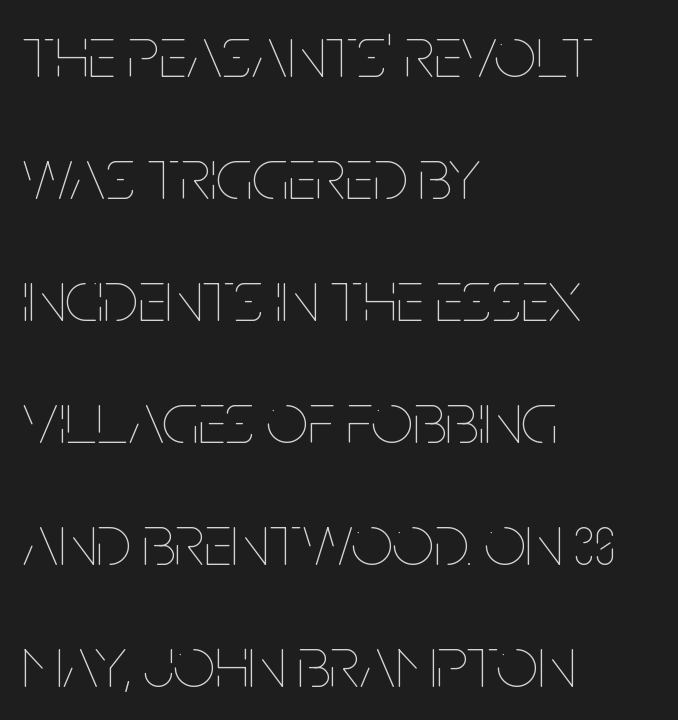
{"italic": "no", "bold": "no", "weight": "thin", "width": "condensed", "stroke_contrast": "low", "x_height": "large", "monospaced": "no", "underline": "no", "align": "left", "line_spacing": "normal", "line_spacing_ratio": 1.67, "letter_spacing": "normal", "letter_spacing_em": 0.0, "glyph_px": 73}
